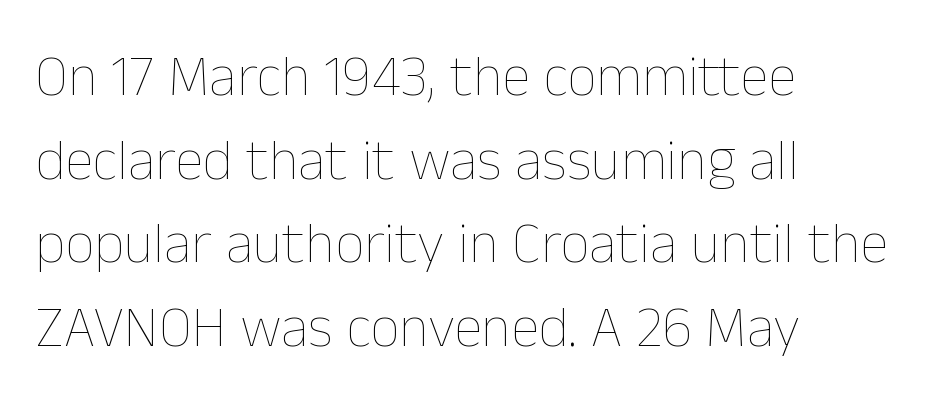
Tracking value appears to be zero — textbook default spacing. Is this a fixed-width face? No — the glyphs have proportional, varying widths. The face looks like a standard text weight, possibly lighter. No word sits above an underline. Horizontal bands of white between lines are of average thickness.
